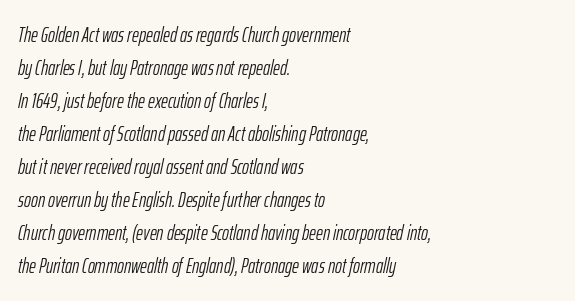
Bold? No — there's no thickening of the strokes. Quick note: interline space is typical. Typeset ragged right — the left edge is the straight one. Slanted lettering throughout. The zone under the glyphs is completely vacant.
